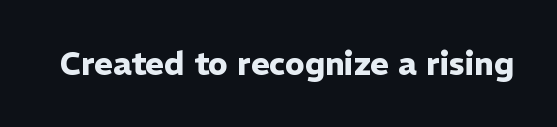
Every character sits straight up, as roman type does. Compared with typical body copy, the letter spacing here is the same. Lines of text with bare space underneath. What kind of face is this? One without serifs — a sans. Note the varied advance widths — an 'i' is clearly narrower than an 'm'.
